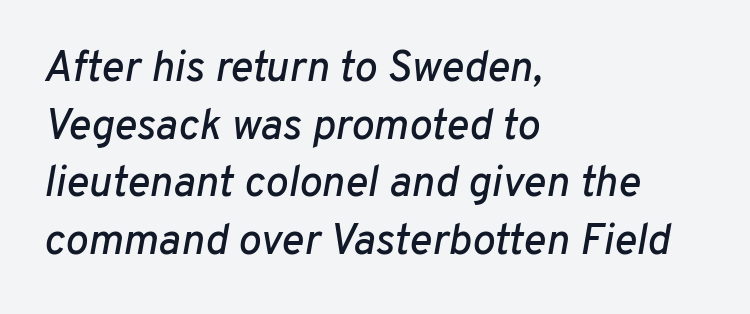
The image shows 43 px text type, italic (leaning right); set left-aligned, normal line spacing (1.34x), normal letter spacing, not underlined; low stroke contrast and a medium x-height.
